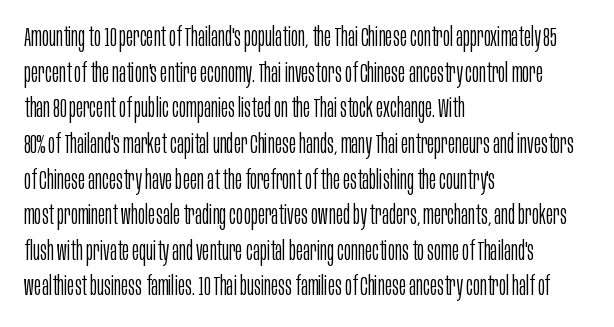
{"italic": "no", "bold": "no", "underline": "no", "align": "left", "line_spacing": "normal", "line_spacing_ratio": 1.32, "letter_spacing": "normal", "letter_spacing_em": 0.0, "glyph_px": 27}
